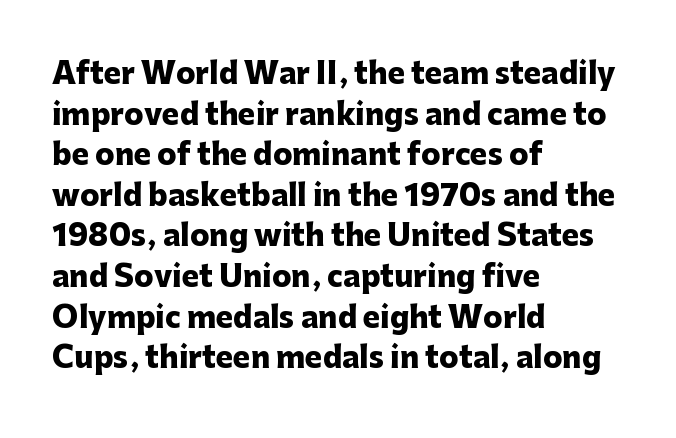
The image shows 29 px heavy sans-serif type, upright; set left-aligned, normal line spacing (1.4x), normal letter spacing, not underlined; low stroke contrast and a medium x-height.
